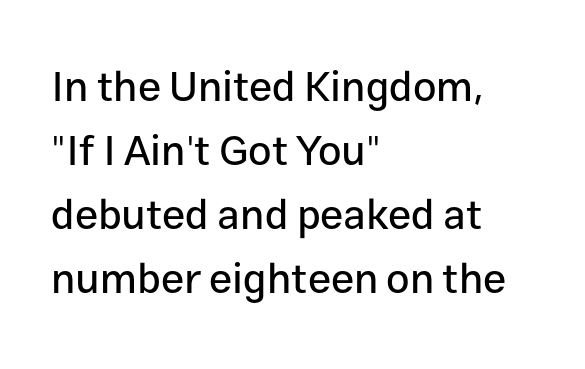
The image shows 42 px sans-serif type, upright; set left-aligned, normal line spacing (1.52x), normal letter spacing, not underlined; low stroke contrast and a medium x-height.
